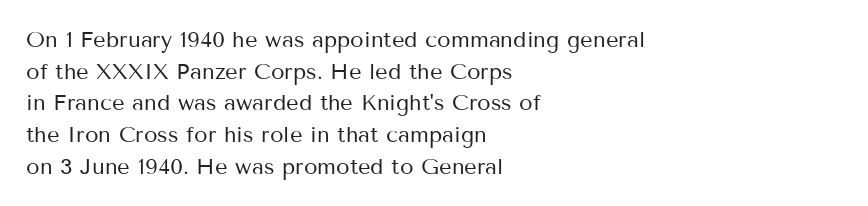
{"italic": "no", "bold": "no", "underline": "no", "align": "left", "line_spacing": "normal", "line_spacing_ratio": 1.44, "letter_spacing": "normal", "letter_spacing_em": 0.0, "glyph_px": 22}
